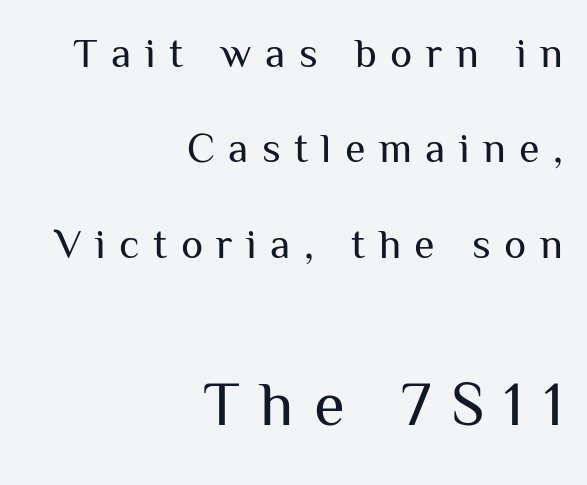
Q: Is the text bold? A: No.
Q: Is the text italic (slanted)? A: No, it is upright.
Q: Is the typeface a serif or a sans-serif typeface? A: Sans-serif.
Q: Is the text underlined? A: No.
Q: How is the paragraph aligned? A: Right-aligned.
Q: Is the spacing between letters normal or unusually wide? A: Unusually wide.
Q: Is the spacing between lines tight, normal or loose? A: Loose.
Q: Which block of text is set in a larger size, the first (top) or the second (bottom)? A: The second (bottom) one.
Q: Width (condensed, normal, or wide)? A: Normal.
Q: Stroke contrast? A: Medium.
Q: x-height? A: Medium.
Q: Monospaced? A: No.
